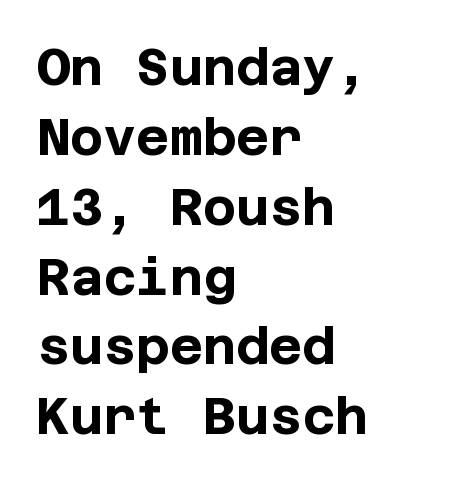
Q: Is the text bold? A: Yes.
Q: Is the text italic (slanted)? A: No, it is upright.
Q: Is the typeface a serif or a sans-serif typeface? A: Sans-serif.
Q: Is the text underlined? A: No.
Q: How is the paragraph aligned? A: Left-aligned.
Q: Is the spacing between letters normal or unusually wide? A: Normal.
Q: Is the spacing between lines tight, normal or loose? A: Normal.
Q: Width (condensed, normal, or wide)? A: Normal.
Q: Stroke contrast? A: Low.
Q: x-height? A: Large.
